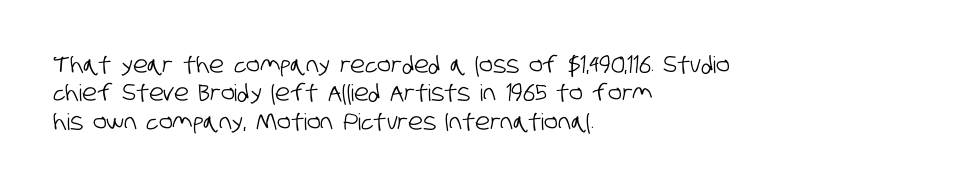
The image shows 23 px text type; set left-aligned, line spacing 1.23x, normal letter spacing, not underlined.
